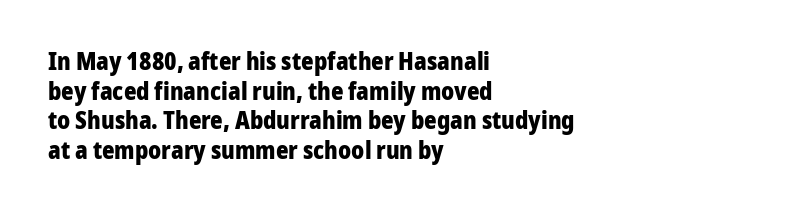
{"italic": "no", "bold": "yes", "underline": "no", "align": "left", "line_spacing_ratio": 1.23, "letter_spacing": "normal", "letter_spacing_em": 0.0, "glyph_px": 24}
